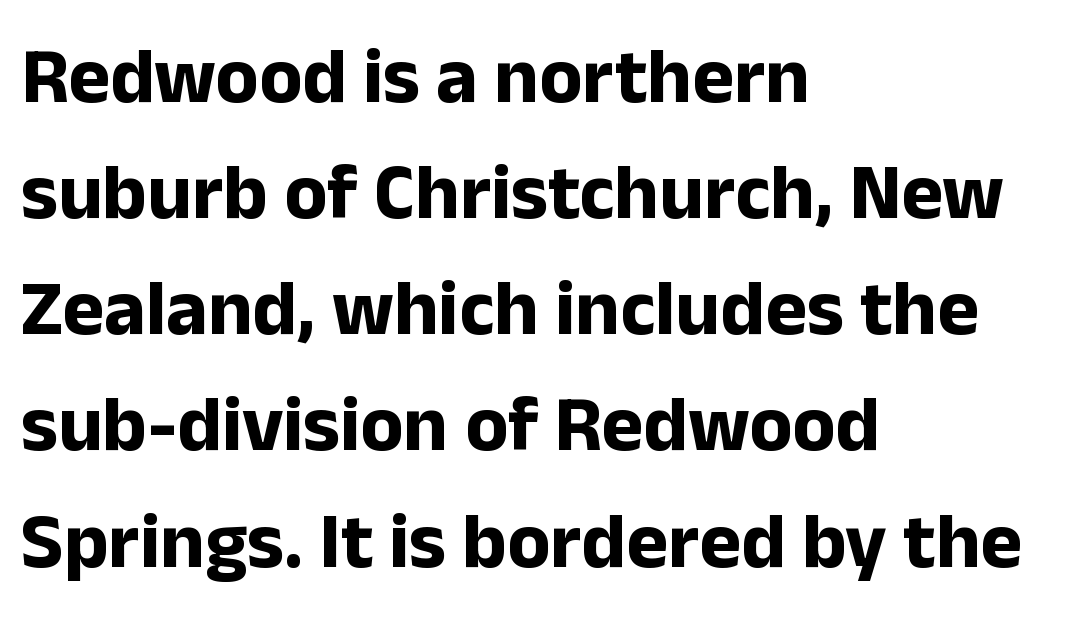
The image shows 79 px bold sans-serif type, upright; set left-aligned, normal line spacing (1.47x), normal letter spacing, not underlined; low stroke contrast and a medium x-height.
